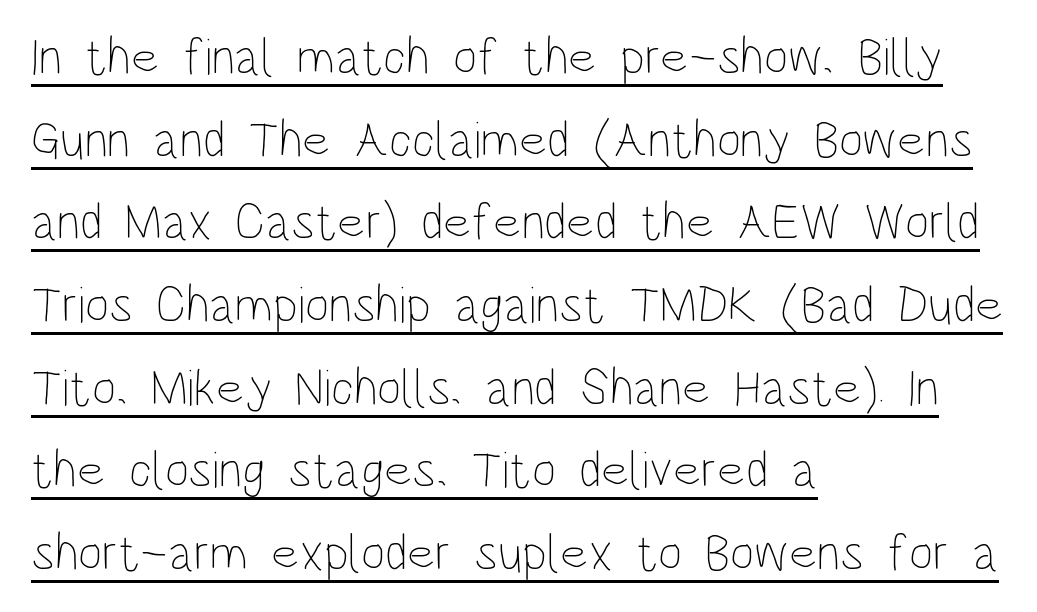
{"italic": "no", "bold": "no", "weight": "thin", "width": "condensed", "stroke_contrast": "low", "x_height": "large", "monospaced": "no", "underline": "yes", "align": "left", "line_spacing": "normal", "line_spacing_ratio": 1.59, "letter_spacing": "normal", "letter_spacing_em": 0.0, "glyph_px": 52}
